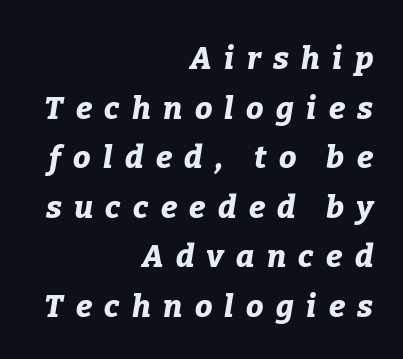
The vertical gap from one line to the next is medium. The lines are quadded right. These words are printed bold, with thick strokes throughout. The rendering uses natural spacing where letterforms have individual widths. Nobody drew a line under any word here. Slanted lettering throughout.
